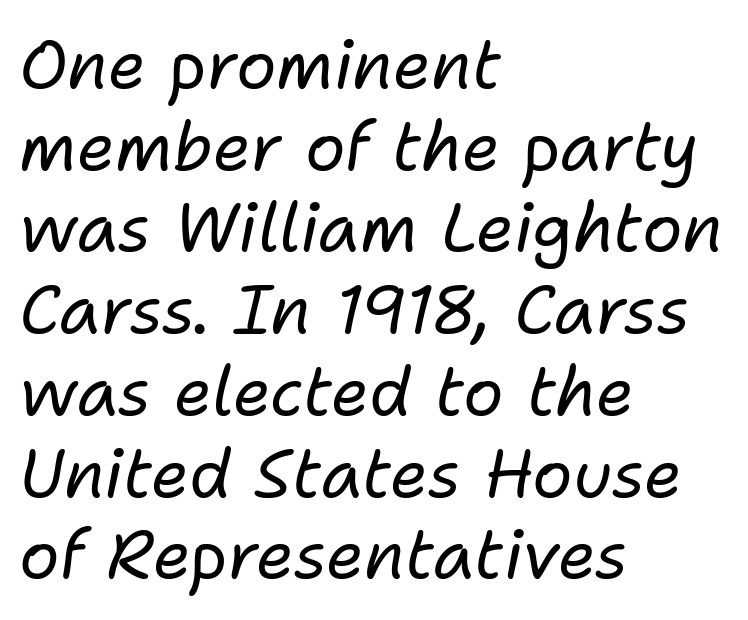
The image shows 67 px regular-weight type, italic (leaning right); set left-aligned, line spacing 1.22x, normal letter spacing, not underlined; low stroke contrast and a medium x-height.
